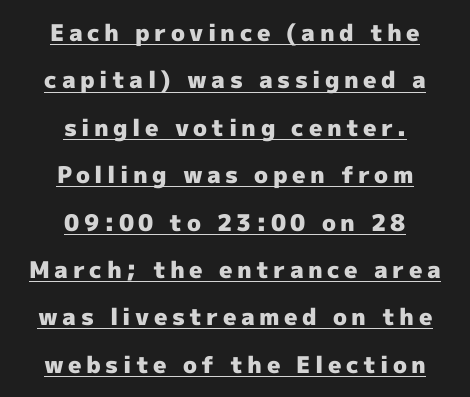
{"italic": "no", "bold": "yes", "underline": "yes", "align": "center", "line_spacing": "loose", "line_spacing_ratio": 2.06, "glyph_px": 23}
